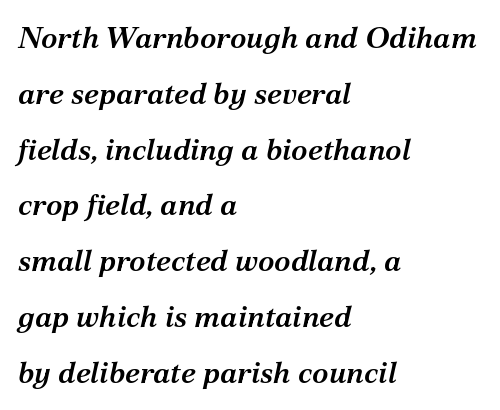
{"serif": "yes", "italic": "yes", "lean": "right", "slant_degrees": 12, "bold": "semi", "weight": "semibold", "width": "normal", "stroke_contrast": "medium", "x_height": "medium", "monospaced": "no", "underline": "no", "align": "left", "line_spacing_ratio": 1.86, "letter_spacing": "normal", "letter_spacing_em": 0.0, "glyph_px": 30}
